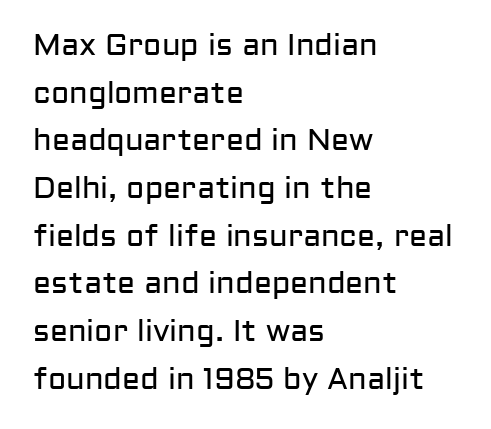
{"serif": "no", "italic": "no", "bold": "no", "weight": "regular", "width": "normal", "stroke_contrast": "low", "x_height": "medium", "monospaced": "no", "underline": "no", "align": "left", "line_spacing": "normal", "line_spacing_ratio": 1.59, "letter_spacing": "normal", "letter_spacing_em": 0.0, "glyph_px": 30}
